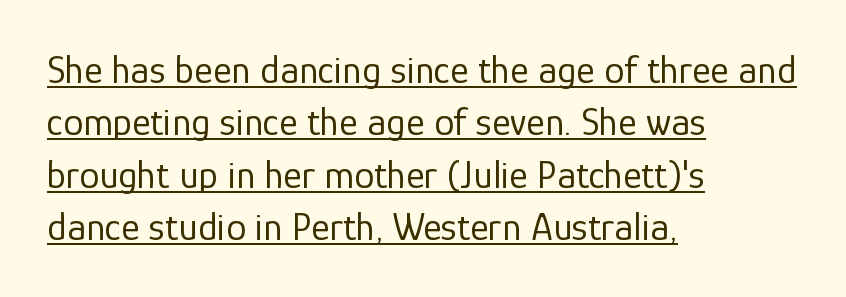
The image shows 40 px regular-weight sans-serif type, upright; set left-aligned, normal line spacing (1.31x), normal letter spacing, underlined; low stroke contrast and a medium x-height.
